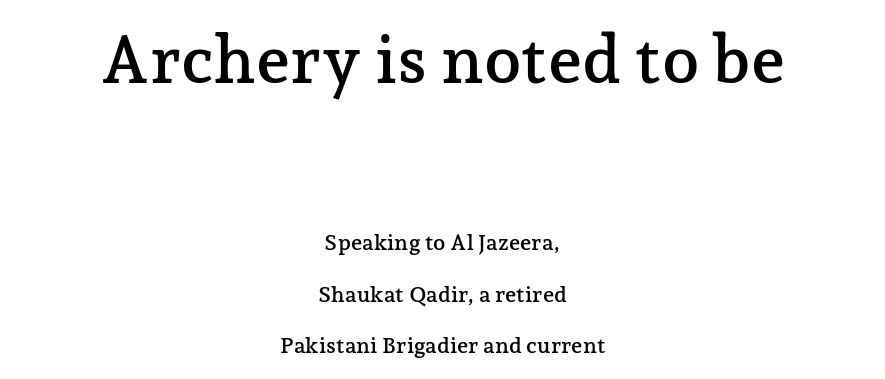
Q: Is the text italic (slanted)? A: No, it is upright.
Q: Is the typeface a serif or a sans-serif typeface? A: Serif.
Q: Is the text underlined? A: No.
Q: How is the paragraph aligned? A: Centered.
Q: Is the spacing between letters normal or unusually wide? A: Normal.
Q: Is the spacing between lines tight, normal or loose? A: Loose.
Q: Which block of text is set in a larger size, the first (top) or the second (bottom)? A: The first (top) one.
Q: Width (condensed, normal, or wide)? A: Normal.
Q: Stroke contrast? A: Low.
Q: x-height? A: Medium.
Q: Monospaced? A: No.
